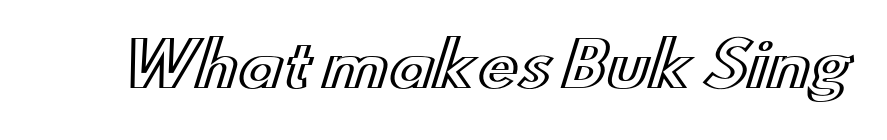
{"width": "wide", "x_height": "small", "monospaced": "no", "underline": "no", "letter_spacing": "normal", "letter_spacing_em": 0.0, "glyph_px": 61}
